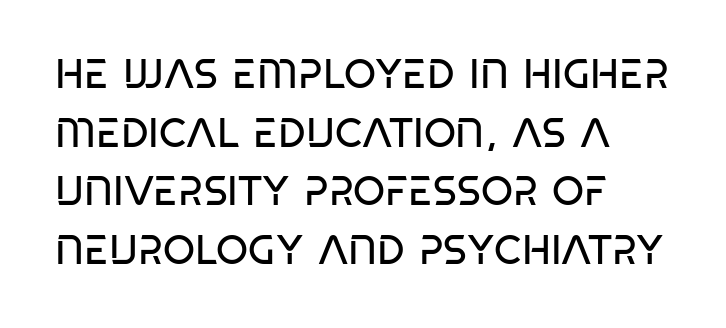
Regarding leading, the lines here are spaced in the standard way. The letterforms sit shoulder to shoulder at normal distance. Here the designer chose a conventional face with non-uniform glyph widths. The passage shown is not bold in any degree. Examine the stroke ends and you'll find no serifs. Underlining? Definitely not there.
